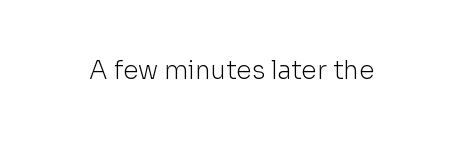
The rendering keeps characters at their native spacing. The font sits on the lighter half of the weight spectrum, regular included. Quick note: underline off. Is there any slant? The stems are plumb.
